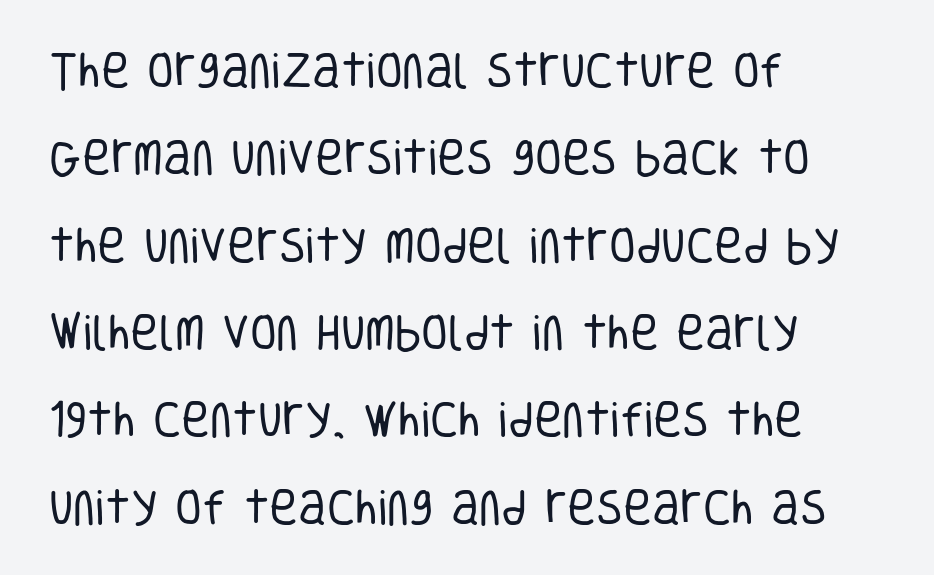
{"serif": "no", "italic": "no", "bold": "no", "weight": "regular", "width": "condensed", "stroke_contrast": "low", "x_height": "large", "monospaced": "no", "underline": "no", "align": "left", "line_spacing": "loose", "line_spacing_ratio": 2.24, "letter_spacing": "normal", "letter_spacing_em": 0.0, "glyph_px": 39}
